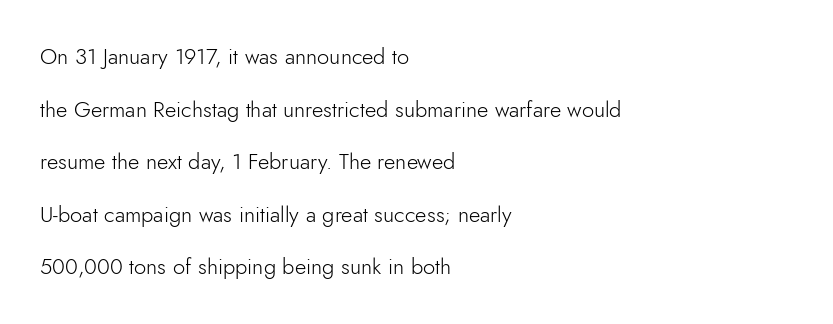
{"italic": "no", "bold": "no", "underline": "no", "align": "left", "line_spacing": "loose", "line_spacing_ratio": 2.39, "letter_spacing": "normal", "letter_spacing_em": 0.0, "glyph_px": 22}
